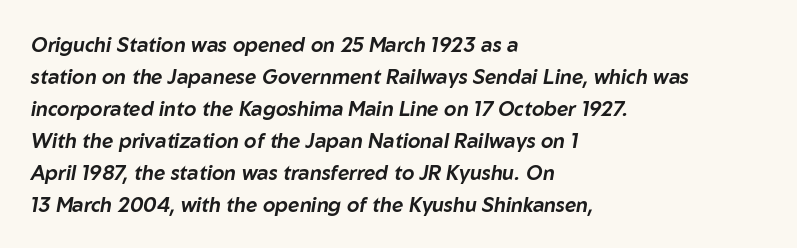
{"italic": "yes", "lean": "right", "slant_degrees": 10, "underline": "no", "align": "left", "line_spacing": "normal", "line_spacing_ratio": 1.6, "letter_spacing": "normal", "letter_spacing_em": 0.0, "glyph_px": 20}
